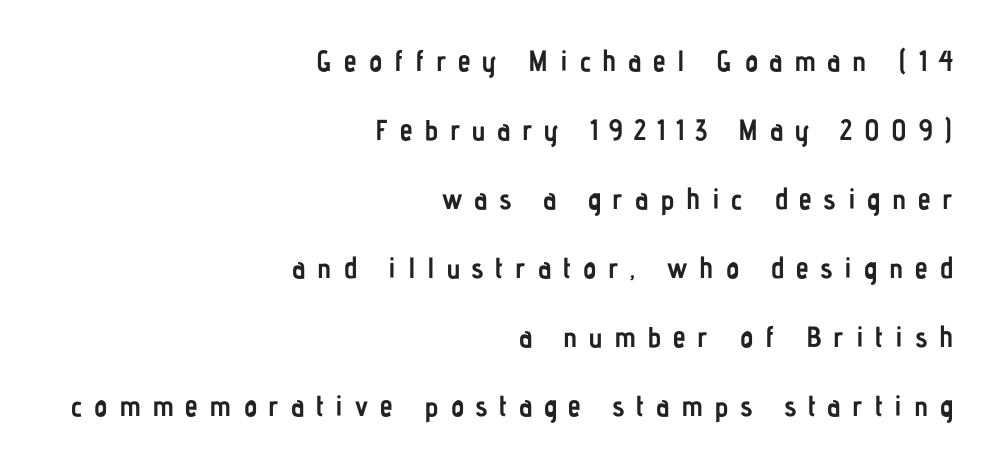
{"serif": "no", "italic": "no", "bold": "yes", "weight": "semibold", "width": "condensed", "stroke_contrast": "low", "x_height": "medium", "monospaced": "no", "underline": "no", "align": "right", "line_spacing": "loose", "line_spacing_ratio": 2.38, "letter_spacing": "wide", "letter_spacing_em": 0.4, "glyph_px": 29}
